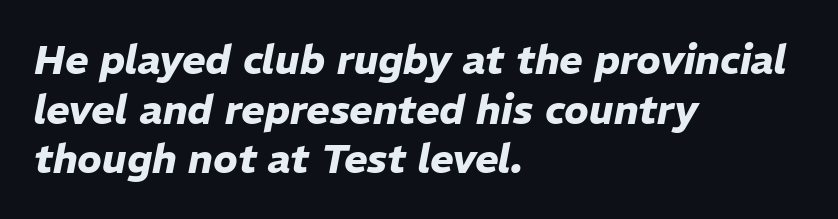
Q: Is the text bold? A: Yes.
Q: Is the text italic (slanted)? A: Yes, it leans right by about 11 degrees.
Q: Is the text underlined? A: No.
Q: How is the paragraph aligned? A: Left-aligned.
Q: Is the spacing between letters normal or unusually wide? A: Normal.
Q: Width (condensed, normal, or wide)? A: Normal.
Q: Stroke contrast? A: Low.
Q: x-height? A: Medium.
Q: Monospaced? A: No.
